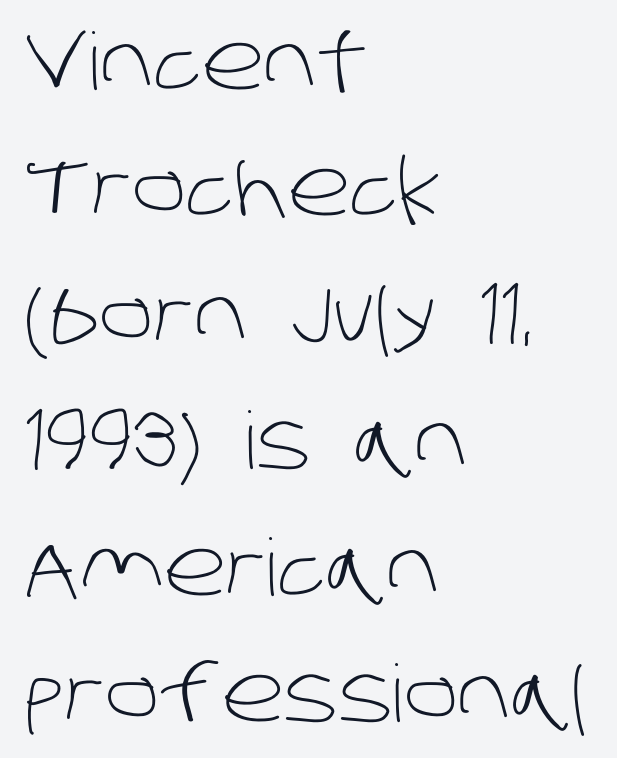
{"serif": "no", "bold": "no", "weight": "light", "width": "normal", "stroke_contrast": "low", "x_height": "large", "monospaced": "no", "underline": "no", "align": "left", "line_spacing": "normal", "line_spacing_ratio": 1.6, "letter_spacing": "normal", "letter_spacing_em": 0.0, "glyph_px": 79}
